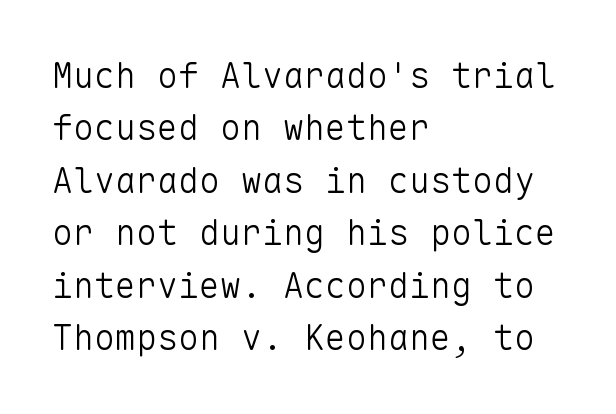
Letter spacing: default. The designer left line spacing at the default. Upright lettering throughout. A typesetter would label this face a sans.
